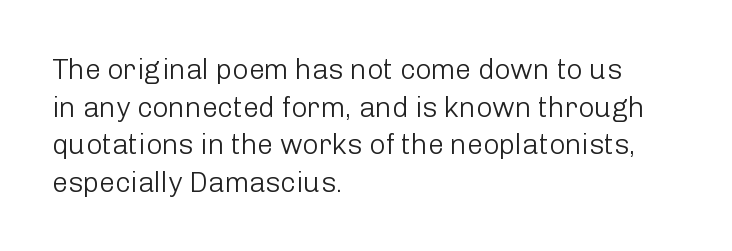
Q: Is the text bold? A: No.
Q: Is the text italic (slanted)? A: No, it is upright.
Q: Is the typeface a serif or a sans-serif typeface? A: Sans-serif.
Q: Is the text underlined? A: No.
Q: How is the paragraph aligned? A: Left-aligned.
Q: Is the spacing between letters normal or unusually wide? A: Normal.
Q: Is the spacing between lines tight, normal or loose? A: Normal.
Q: Width (condensed, normal, or wide)? A: Normal.
Q: Stroke contrast? A: Low.
Q: x-height? A: Medium.
Q: Monospaced? A: No.
